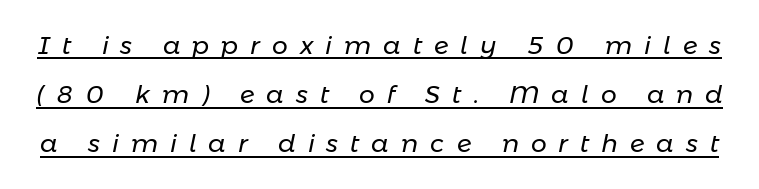
The letters look calm and open, with moderate or lighter stems. You could only call the tracking loose — the letters float apart. Posture: slanted. Caption: lettering with a line underneath.
